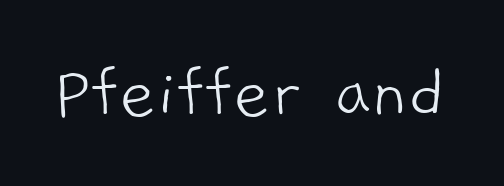
Q: Is the text bold? A: No.
Q: Is the typeface a serif or a sans-serif typeface? A: Sans-serif.
Q: Is the text underlined? A: No.
Q: Is the spacing between letters normal or unusually wide? A: Normal.
Q: Width (condensed, normal, or wide)? A: Normal.
Q: Stroke contrast? A: Low.
Q: x-height? A: Medium.
Q: Monospaced? A: No.
